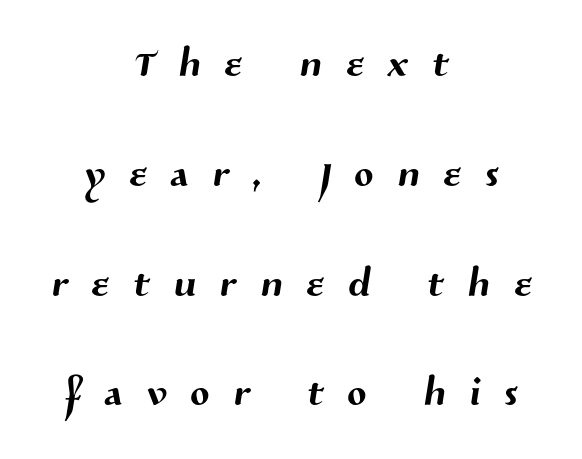
Q: Is the typeface a serif or a sans-serif typeface? A: Sans-serif.
Q: Is the text underlined? A: No.
Q: How is the paragraph aligned? A: Centered.
Q: Is the spacing between letters normal or unusually wide? A: Unusually wide.
Q: Is the spacing between lines tight, normal or loose? A: Loose.
Q: Width (condensed, normal, or wide)? A: Normal.
Q: Stroke contrast? A: Medium.
Q: x-height? A: Medium.
Q: Monospaced? A: No.
